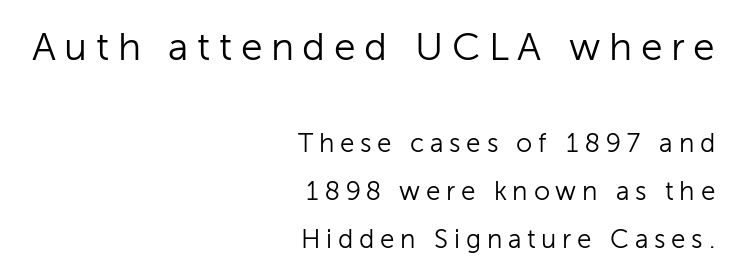
The image shows 39 px light sans-serif type, upright; set right-aligned, line spacing 1.86x, unusually wide letter spacing (+0.22 em), not underlined; the first (top) block is 1.5x larger; low stroke contrast and a medium x-height.
